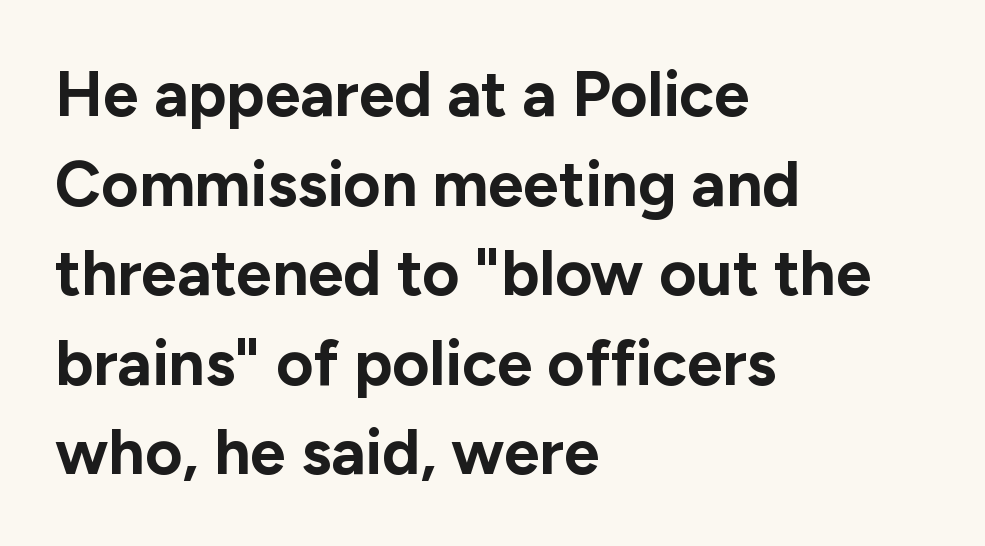
{"serif": "no", "italic": "no", "bold": "yes", "weight": "bold", "width": "normal", "stroke_contrast": "low", "x_height": "medium", "monospaced": "no", "underline": "no", "align": "left", "line_spacing": "normal", "line_spacing_ratio": 1.4, "letter_spacing": "normal", "letter_spacing_em": 0.0, "glyph_px": 64}
